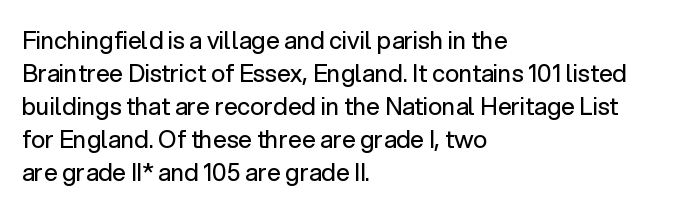
Q: Is the text bold? A: No.
Q: Is the text italic (slanted)? A: No, it is upright.
Q: Is the text underlined? A: No.
Q: How is the paragraph aligned? A: Left-aligned.
Q: Is the spacing between letters normal or unusually wide? A: Normal.
Q: Is the spacing between lines tight, normal or loose? A: Normal.
